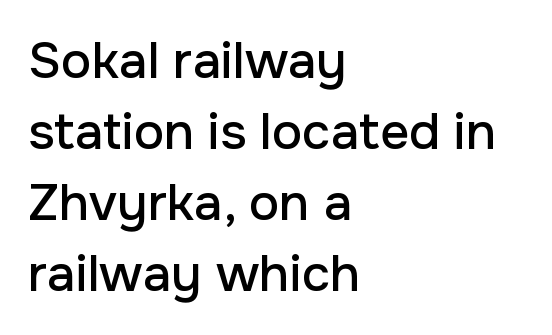
The image shows 51 px sans-serif type, upright; set left-aligned, normal line spacing (1.39x), normal letter spacing, not underlined; low stroke contrast and a medium x-height.
